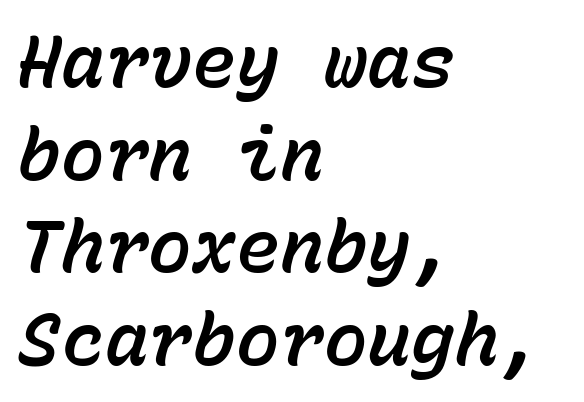
{"italic": "yes", "lean": "right", "slant_degrees": 15, "width": "normal", "stroke_contrast": "low", "x_height": "medium", "monospaced": "yes", "underline": "no", "align": "left", "line_spacing": "normal", "line_spacing_ratio": 1.27, "letter_spacing": "normal", "letter_spacing_em": 0.0, "glyph_px": 73}
